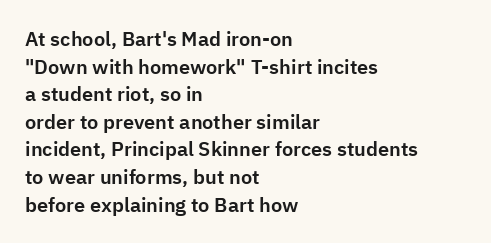
The image shows 20 px text type, upright; set left-aligned, normal line spacing (1.38x), normal letter spacing, not underlined.
